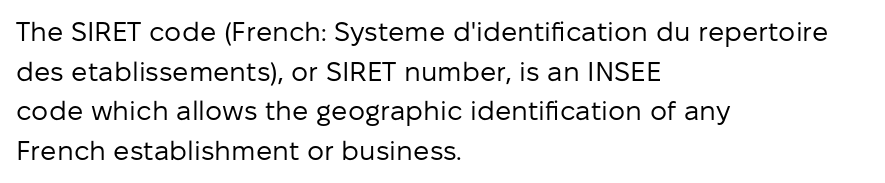
{"italic": "no", "bold": "no", "underline": "no", "align": "left", "line_spacing": "normal", "line_spacing_ratio": 1.47, "letter_spacing": "normal", "letter_spacing_em": 0.0, "glyph_px": 27}
